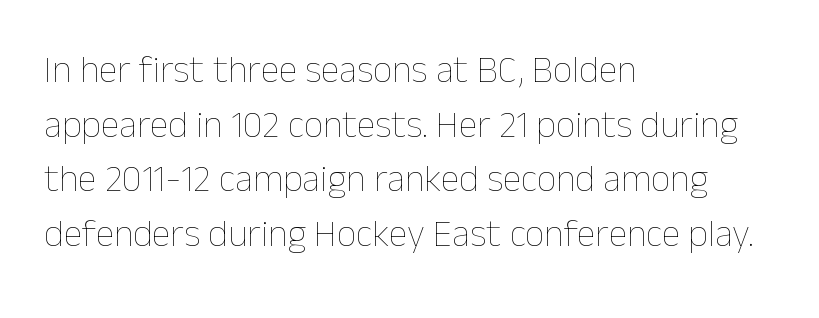
Q: Is the text bold? A: No.
Q: Is the text italic (slanted)? A: No, it is upright.
Q: Is the text underlined? A: No.
Q: How is the paragraph aligned? A: Left-aligned.
Q: Is the spacing between letters normal or unusually wide? A: Normal.
Q: Is the spacing between lines tight, normal or loose? A: Normal.
Q: Width (condensed, normal, or wide)? A: Normal.
Q: Stroke contrast? A: Low.
Q: x-height? A: Medium.
Q: Monospaced? A: No.
